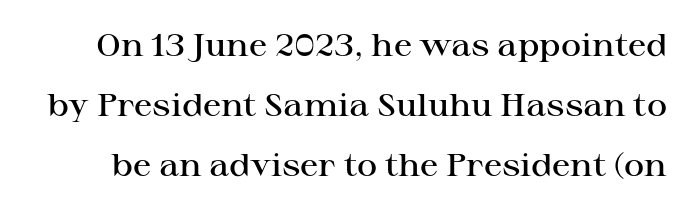
The image shows 31 px semibold, wide serif type, upright; set loose line spacing (1.94x), normal letter spacing, not underlined; high stroke contrast and a medium x-height.
